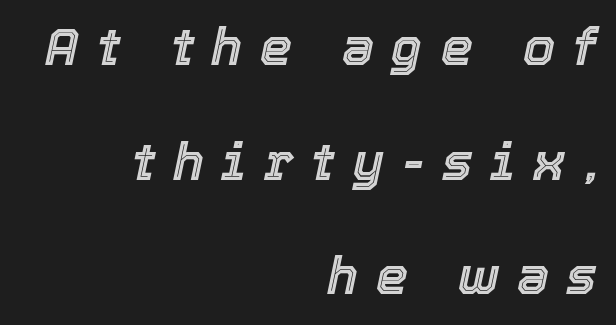
The rendering anchors every line to the right-hand side. The face used here has a pronounced slope to its letters. Students, note that the glyphs here are deliberately spaced far apart. The space between consecutive lines is lavish.
